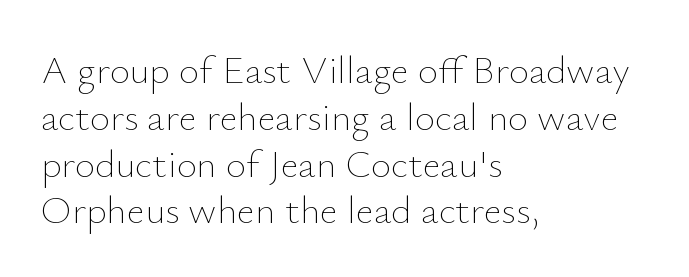
Short note: letters normally spaced. Visually the block forms a straight wall on the left and a jagged coastline on the right. Descenders are the only things crossing below the line. You can tell it's not italic because the verticals are truly vertical. The characters are drawn with everyday or finer stroke widths.
